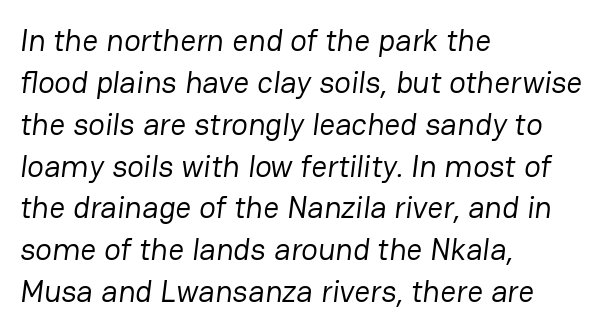
{"serif": "no", "bold": "no", "weight": "regular", "width": "normal", "stroke_contrast": "low", "x_height": "medium", "monospaced": "no", "underline": "no", "align": "left", "line_spacing": "normal", "line_spacing_ratio": 1.35, "letter_spacing": "normal", "letter_spacing_em": 0.0, "glyph_px": 31}
